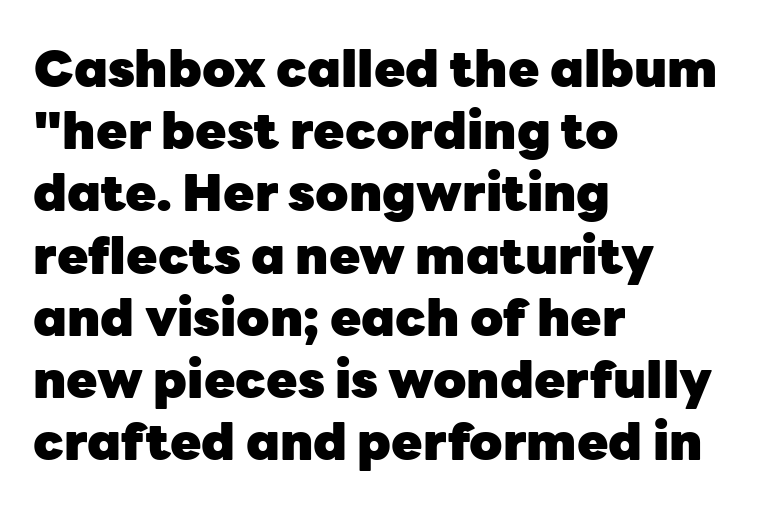
The image shows 51 px heavy sans-serif type, upright; set left-aligned, line spacing 1.22x, normal letter spacing, not underlined; low stroke contrast and a medium x-height.
